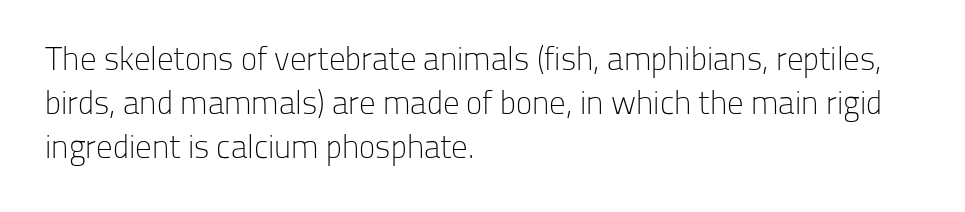
Q: Is the text bold? A: No.
Q: Is the text italic (slanted)? A: No, it is upright.
Q: Is the typeface a serif or a sans-serif typeface? A: Sans-serif.
Q: Is the text underlined? A: No.
Q: How is the paragraph aligned? A: Left-aligned.
Q: Is the spacing between letters normal or unusually wide? A: Normal.
Q: Is the spacing between lines tight, normal or loose? A: Normal.
Q: Width (condensed, normal, or wide)? A: Normal.
Q: Stroke contrast? A: Low.
Q: x-height? A: Medium.
Q: Monospaced? A: No.
